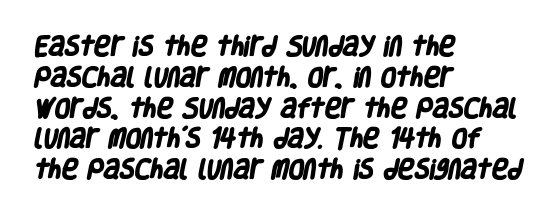
Typesetter's note: full bold, strokes at maximum text heaviness. Line spacing here is normal. Horizontally, the lines are justified to the leading edge only. The type is set solid horizontally, with unmodified tracking.
